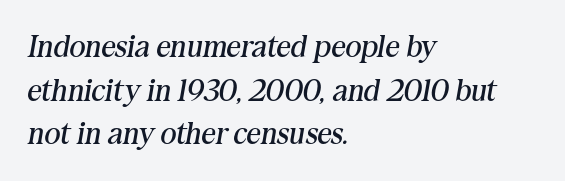
The image shows 31 px regular-weight serif type, italic (leaning right); set left-aligned, normal line spacing (1.41x), normal letter spacing, not underlined; medium stroke contrast and a medium x-height.
